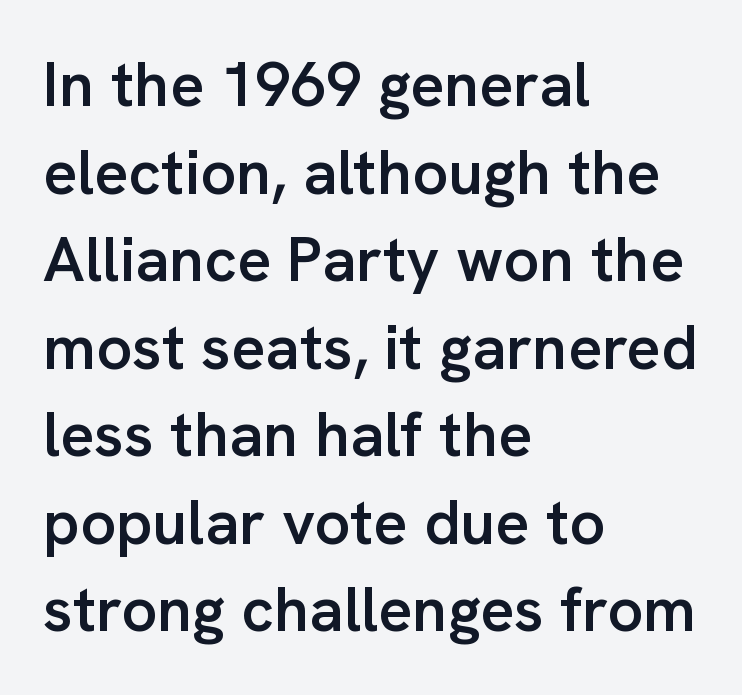
Q: Is the text bold? A: Semi-bold.
Q: Is the text italic (slanted)? A: No, it is upright.
Q: Is the typeface a serif or a sans-serif typeface? A: Sans-serif.
Q: Is the text underlined? A: No.
Q: How is the paragraph aligned? A: Left-aligned.
Q: Is the spacing between letters normal or unusually wide? A: Normal.
Q: Is the spacing between lines tight, normal or loose? A: Normal.
Q: Width (condensed, normal, or wide)? A: Normal.
Q: Stroke contrast? A: Low.
Q: x-height? A: Medium.
Q: Monospaced? A: No.
